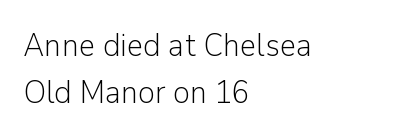
The image shows 32 px light sans-serif type, upright; set left-aligned, normal line spacing (1.47x), normal letter spacing, not underlined; low stroke contrast and a medium x-height.
